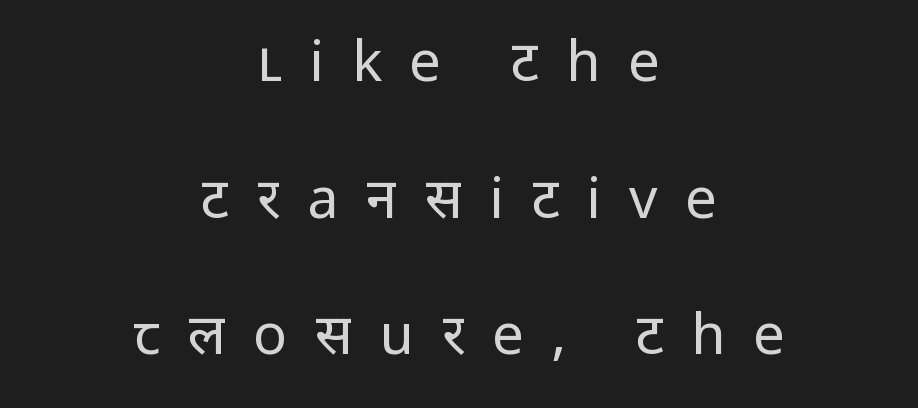
The image shows 56 px regular-weight sans-serif type, upright; set centered, loose line spacing (2.44x), unusually wide letter spacing (+0.49 em), not underlined; low stroke contrast and a medium x-height.
